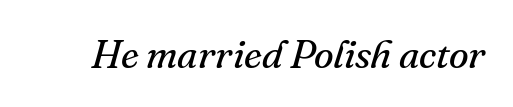
{"serif": "yes", "italic": "yes", "lean": "right", "slant_degrees": 16, "bold": "no", "weight": "regular", "width": "normal", "stroke_contrast": "medium", "x_height": "small", "monospaced": "no", "underline": "no", "letter_spacing": "normal", "letter_spacing_em": 0.0, "glyph_px": 40}
